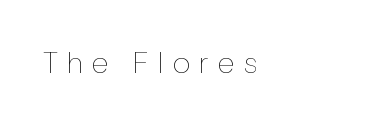
Think standard paragraph weight, or any step lighter than that. In terms of posture, this sample is upright. The passage shown is typed in a proportional face where columns would drift. Display-style spreading of the glyphs; the letterfit is very open. Descender tails drop into unmarked territory.
